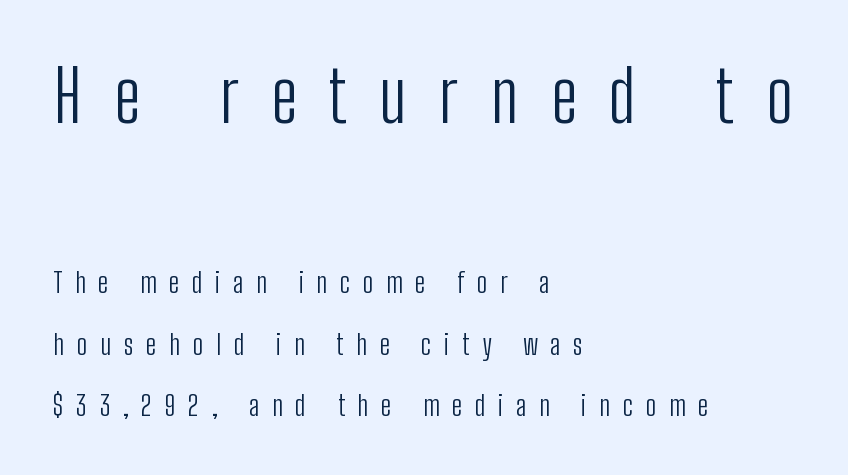
{"serif": "no", "italic": "no", "bold": "no", "weight": "light", "width": "condensed", "stroke_contrast": "low", "x_height": "medium", "monospaced": "no", "underline": "no", "align": "left", "line_spacing": "loose", "line_spacing_ratio": 2.19, "letter_spacing": "wide", "letter_spacing_em": 0.46, "larger_block": "first", "size_ratio": 2.54, "glyph_px": 71}
